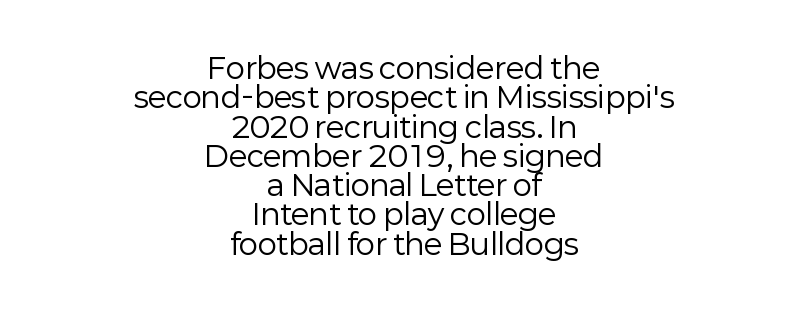
The image shows 29 px regular-weight sans-serif type, upright; set centered, tight line spacing (1.01x), normal letter spacing, not underlined; low stroke contrast and a medium x-height.
